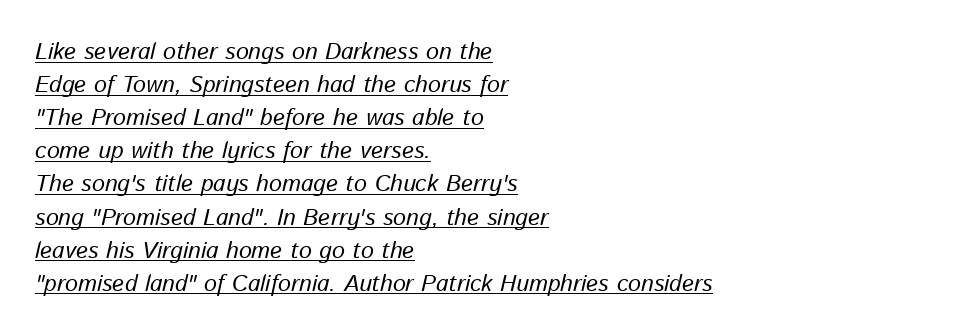
Q: Is the text bold? A: No.
Q: Is the text italic (slanted)? A: Yes, it leans right by about 13 degrees.
Q: Is the text underlined? A: Yes.
Q: How is the paragraph aligned? A: Left-aligned.
Q: Is the spacing between letters normal or unusually wide? A: Normal.
Q: Is the spacing between lines tight, normal or loose? A: Normal.
